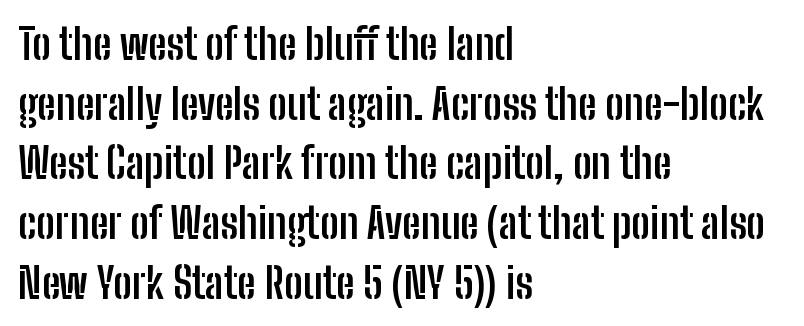
Q: Is the text bold? A: Yes.
Q: Is the text italic (slanted)? A: No, it is upright.
Q: Is the typeface a serif or a sans-serif typeface? A: Sans-serif.
Q: Is the text underlined? A: No.
Q: How is the paragraph aligned? A: Left-aligned.
Q: Is the spacing between letters normal or unusually wide? A: Normal.
Q: Is the spacing between lines tight, normal or loose? A: Normal.
Q: Width (condensed, normal, or wide)? A: Condensed.
Q: Stroke contrast? A: Low.
Q: x-height? A: Medium.
Q: Monospaced? A: No.
